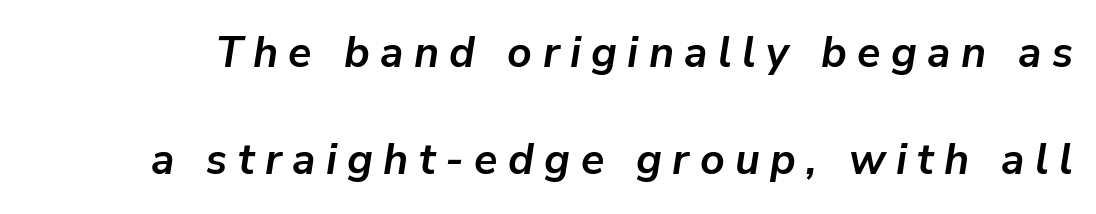
{"italic": "yes", "lean": "right", "slant_degrees": 9, "bold": "yes", "weight": "semibold", "width": "normal", "stroke_contrast": "low", "x_height": "medium", "monospaced": "no", "underline": "no", "line_spacing": "loose", "line_spacing_ratio": 2.5, "letter_spacing": "wide", "letter_spacing_em": 0.24, "glyph_px": 43}
